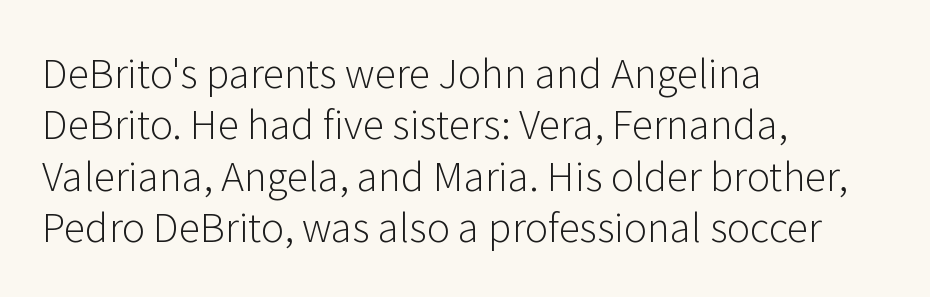
Q: Is the text bold? A: No.
Q: Is the text italic (slanted)? A: No, it is upright.
Q: Is the typeface a serif or a sans-serif typeface? A: Sans-serif.
Q: Is the text underlined? A: No.
Q: How is the paragraph aligned? A: Left-aligned.
Q: Is the spacing between letters normal or unusually wide? A: Normal.
Q: Is the spacing between lines tight, normal or loose? A: Normal.
Q: Width (condensed, normal, or wide)? A: Normal.
Q: Stroke contrast? A: Low.
Q: x-height? A: Medium.
Q: Monospaced? A: No.
